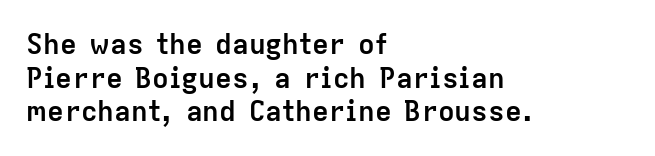
{"serif": "no", "italic": "no", "bold": "yes", "weight": "semibold", "width": "normal", "stroke_contrast": "low", "x_height": "medium", "monospaced": "no", "underline": "no", "align": "left", "line_spacing_ratio": 1.2, "letter_spacing": "normal", "letter_spacing_em": 0.0, "glyph_px": 28}
